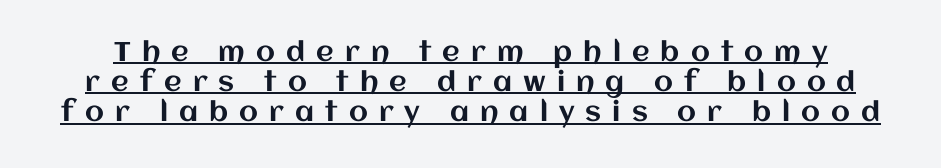
The image shows 27 px text type, upright; set tight line spacing (1.12x), unusually wide letter spacing (+0.41 em), underlined.
